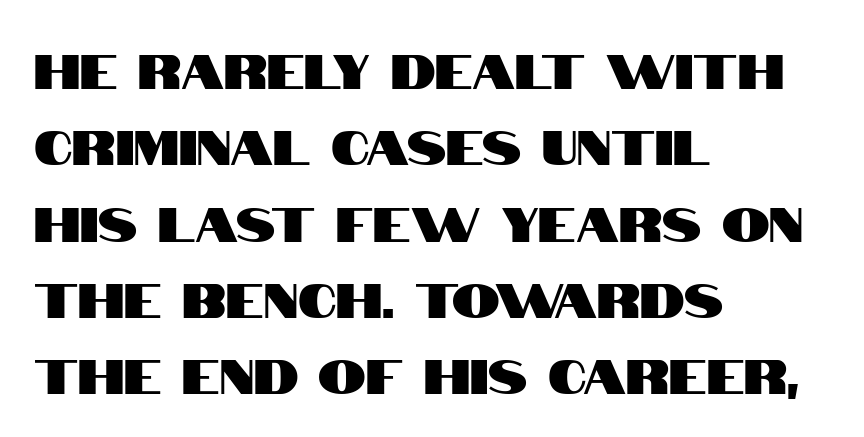
This is the regular roman posture of the typeface. Check the space under the baseline: it is left empty. Is the block centered? No — it sits flush against the left margin. What kind of face is this? One without serifs — a sans. A normal amount of white space separates one row of letters from the next. The face used here is rendered with its standard letterfit.
